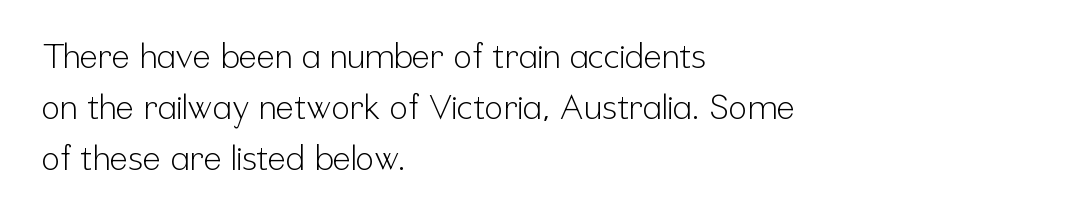
Q: Is the text bold? A: No.
Q: Is the text italic (slanted)? A: No, it is upright.
Q: Is the typeface a serif or a sans-serif typeface? A: Sans-serif.
Q: Is the text underlined? A: No.
Q: How is the paragraph aligned? A: Left-aligned.
Q: Is the spacing between letters normal or unusually wide? A: Normal.
Q: Is the spacing between lines tight, normal or loose? A: Normal.
Q: Width (condensed, normal, or wide)? A: Condensed.
Q: Stroke contrast? A: Low.
Q: x-height? A: Medium.
Q: Monospaced? A: No.
